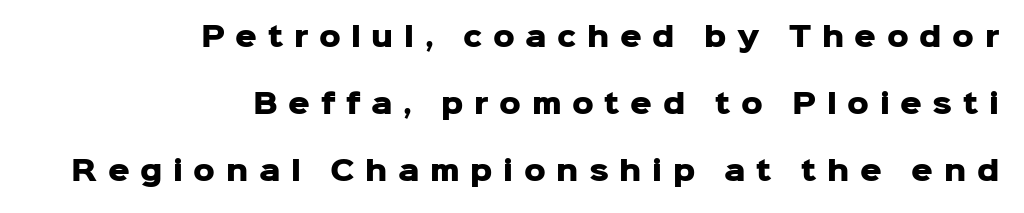
{"italic": "no", "bold": "yes", "underline": "no", "align": "right", "line_spacing": "loose", "line_spacing_ratio": 2.49, "letter_spacing": "wide", "letter_spacing_em": 0.39, "glyph_px": 27}
